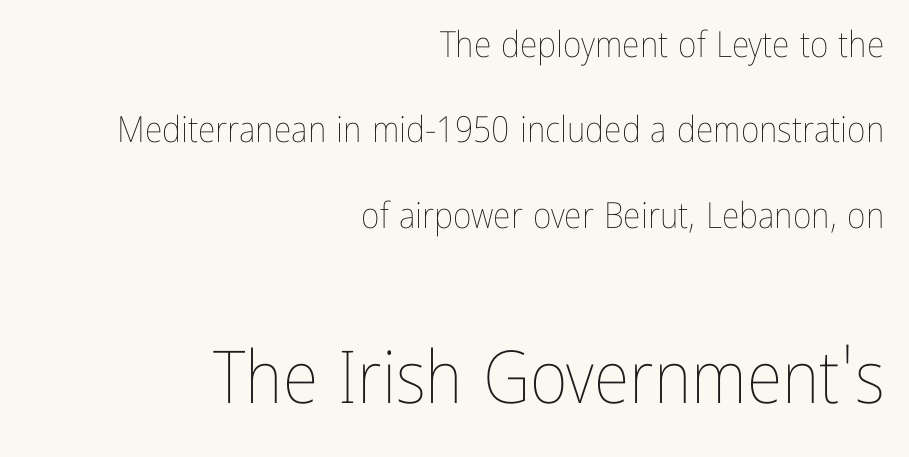
Q: Is the text bold? A: No.
Q: Is the text italic (slanted)? A: No, it is upright.
Q: Is the text underlined? A: No.
Q: How is the paragraph aligned? A: Right-aligned.
Q: Is the spacing between letters normal or unusually wide? A: Normal.
Q: Is the spacing between lines tight, normal or loose? A: Loose.
Q: Which block of text is set in a larger size, the first (top) or the second (bottom)? A: The second (bottom) one.
Q: Width (condensed, normal, or wide)? A: Condensed.
Q: Stroke contrast? A: Low.
Q: x-height? A: Medium.
Q: Monospaced? A: No.
